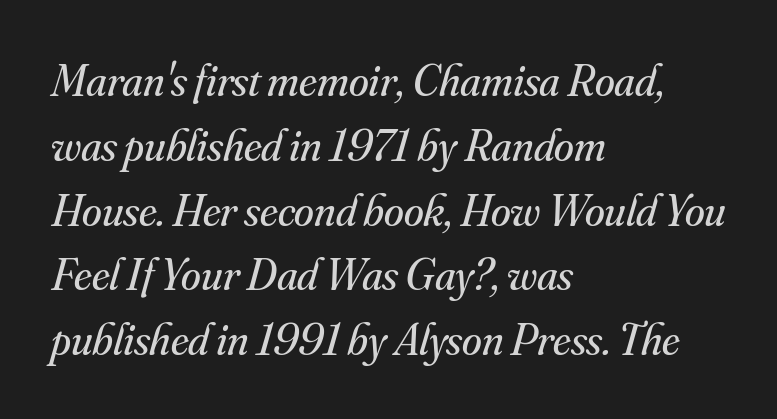
The image shows 45 px regular-weight serif type, italic (leaning right); set left-aligned, normal line spacing (1.44x), normal letter spacing, not underlined; medium stroke contrast and a small x-height.
